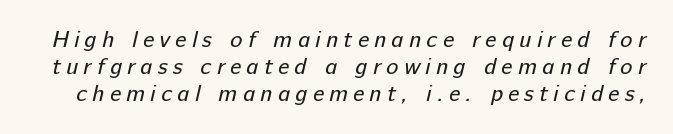
The weight would be labelled regular, book, light, or lighter still. Loose tracking; the words dissolve into strings of separated letters. Letters rest on an invisible, unmarked baseline.
